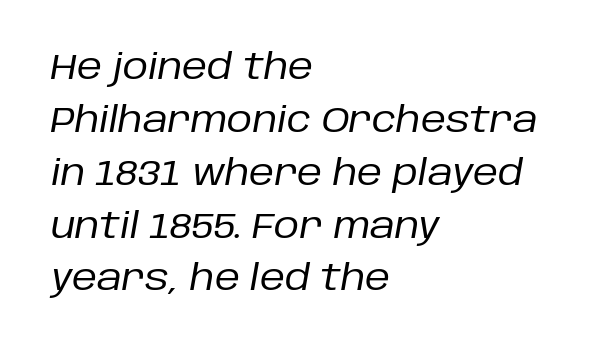
Q: Is the text bold? A: No.
Q: Is the text italic (slanted)? A: Yes, it leans right by about 10 degrees.
Q: Is the text underlined? A: No.
Q: How is the paragraph aligned? A: Left-aligned.
Q: Is the spacing between letters normal or unusually wide? A: Normal.
Q: Is the spacing between lines tight, normal or loose? A: Normal.
Q: Width (condensed, normal, or wide)? A: Normal.
Q: Stroke contrast? A: Low.
Q: x-height? A: Large.
Q: Monospaced? A: No.
